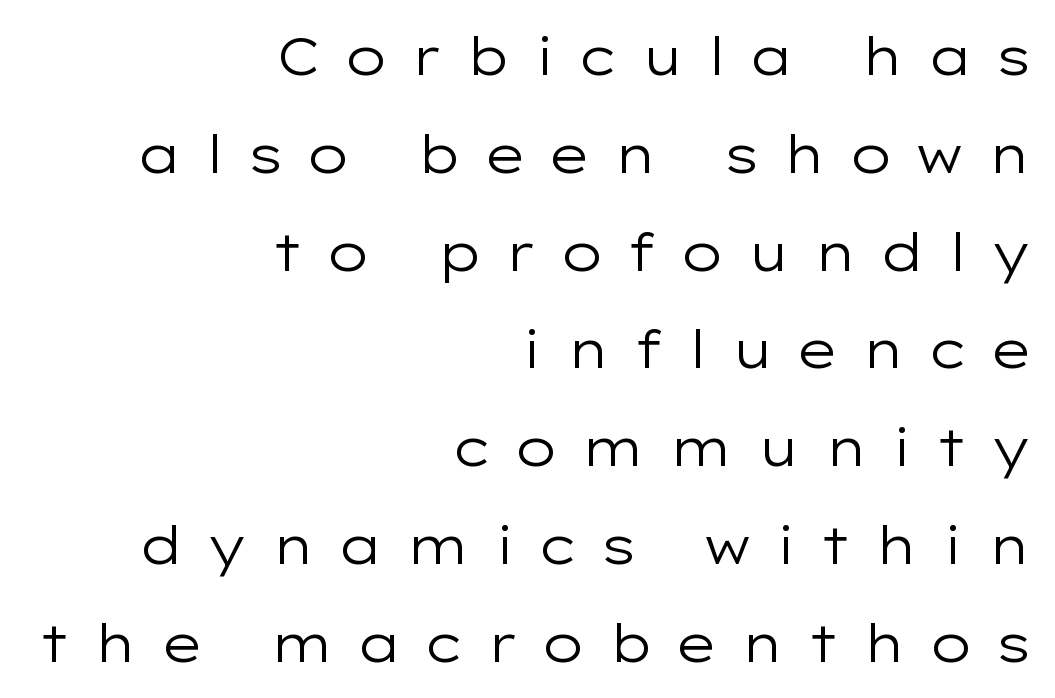
{"serif": "no", "italic": "no", "bold": "no", "weight": "regular", "width": "wide", "stroke_contrast": "low", "x_height": "medium", "monospaced": "no", "underline": "no", "align": "right", "line_spacing_ratio": 1.88, "letter_spacing": "wide", "letter_spacing_em": 0.42, "glyph_px": 52}
